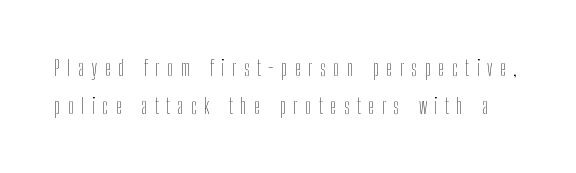
The image shows 22 px text type, upright; set line spacing 1.71x, unusually wide letter spacing (+0.34 em), not underlined.
